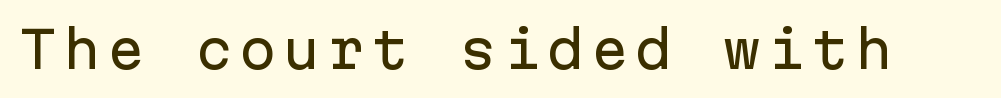
The image shows 50 px sans-serif type, upright, monospaced; set not underlined; low stroke contrast and a medium x-height.
